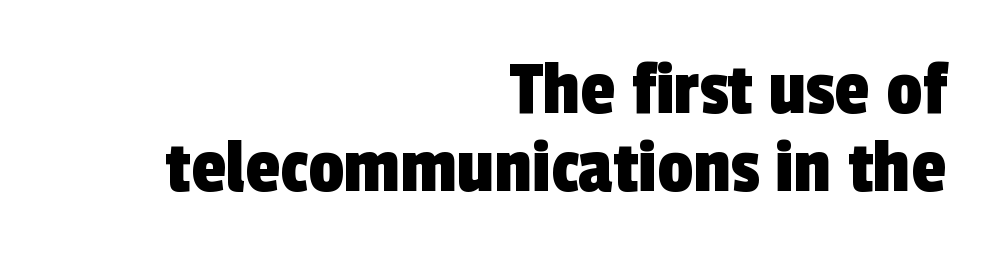
Each line ends at the same right margin while the left side varies. The tracking reads as untouched default to a designer's eye. Is this a fixed-width face? No — the glyphs have proportional, varying widths. The text was rendered using a sans face with plain stroke endings. Leading is clearly below the norm, producing a dense column.
